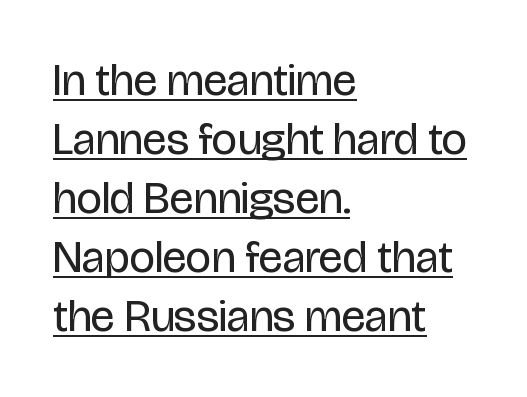
{"serif": "no", "italic": "no", "bold": "no", "weight": "regular", "width": "condensed", "stroke_contrast": "low", "x_height": "large", "monospaced": "no", "underline": "yes", "align": "left", "line_spacing": "normal", "line_spacing_ratio": 1.31, "letter_spacing": "normal", "letter_spacing_em": 0.0, "glyph_px": 45}
